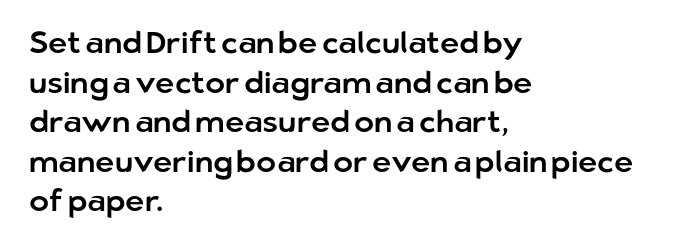
{"serif": "no", "italic": "no", "width": "normal", "stroke_contrast": "low", "x_height": "medium", "monospaced": "no", "underline": "no", "align": "left", "line_spacing": "normal", "line_spacing_ratio": 1.32, "letter_spacing": "normal", "letter_spacing_em": 0.0, "glyph_px": 30}
